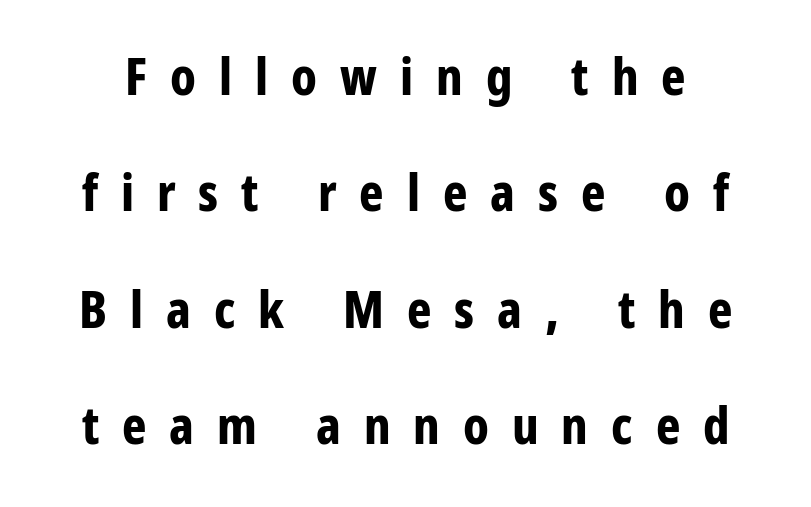
{"serif": "no", "italic": "no", "bold": "yes", "weight": "bold", "width": "condensed", "stroke_contrast": "low", "x_height": "medium", "monospaced": "no", "underline": "no", "align": "center", "line_spacing": "loose", "line_spacing_ratio": 2.24, "letter_spacing": "wide", "letter_spacing_em": 0.44, "glyph_px": 52}
